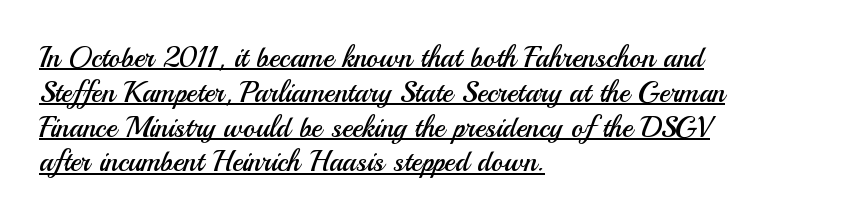
The font family rendered here belongs to the sans-serif group. Weight: regular or lighter. The tracking reads as untouched default to a designer's eye. One-word summary of the alignment: left. The passage shown is typed in a proportional face where columns would drift.
